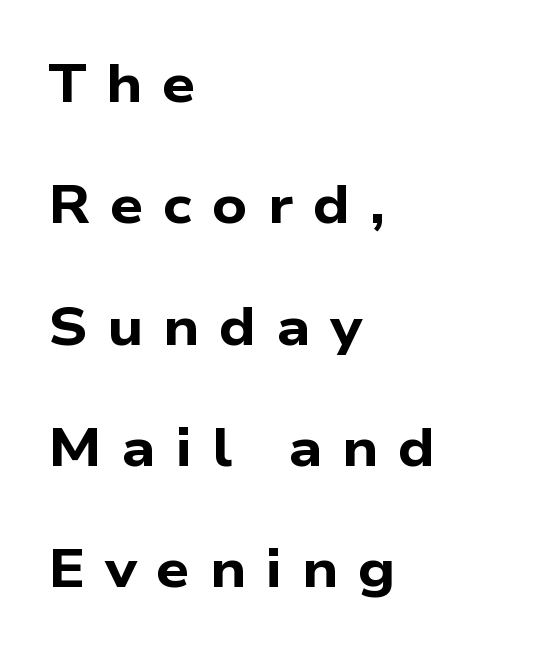
{"serif": "no", "bold": "yes", "weight": "bold", "width": "wide", "stroke_contrast": "low", "x_height": "medium", "monospaced": "no", "underline": "no", "align": "left", "line_spacing": "loose", "line_spacing_ratio": 2.29, "letter_spacing": "wide", "letter_spacing_em": 0.37, "glyph_px": 53}
